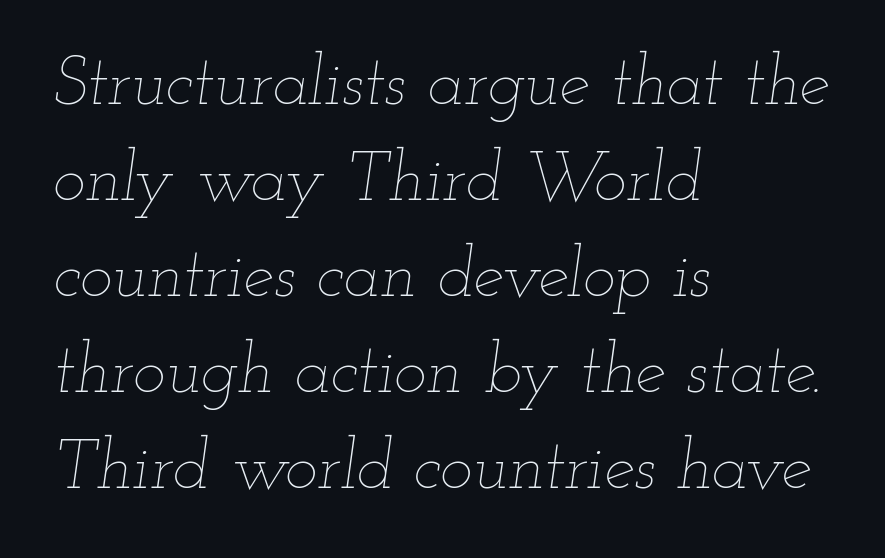
{"italic": "yes", "lean": "right", "slant_degrees": 12, "bold": "no", "weight": "thin", "width": "wide", "stroke_contrast": "low", "x_height": "small", "monospaced": "no", "underline": "no", "align": "left", "line_spacing": "normal", "line_spacing_ratio": 1.39, "letter_spacing": "normal", "letter_spacing_em": 0.0, "glyph_px": 69}
